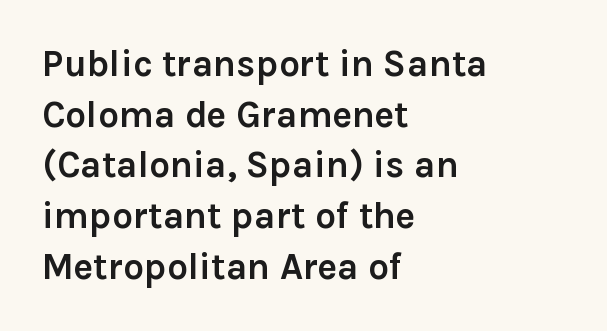
{"serif": "no", "italic": "no", "bold": "yes", "weight": "semibold", "width": "normal", "x_height": "medium", "monospaced": "no", "underline": "no", "align": "left", "line_spacing": "normal", "line_spacing_ratio": 1.37, "letter_spacing": "normal", "letter_spacing_em": 0.0, "glyph_px": 37}
